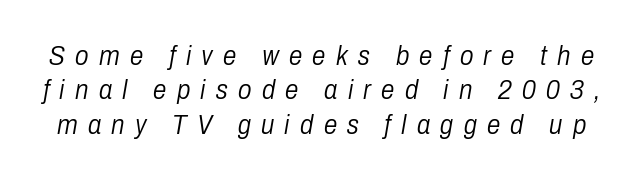
Q: Is the text bold? A: No.
Q: Is the text italic (slanted)? A: Yes, it leans right by about 10 degrees.
Q: Is the text underlined? A: No.
Q: Is the spacing between letters normal or unusually wide? A: Unusually wide.
Q: Is the spacing between lines tight, normal or loose? A: Normal.
